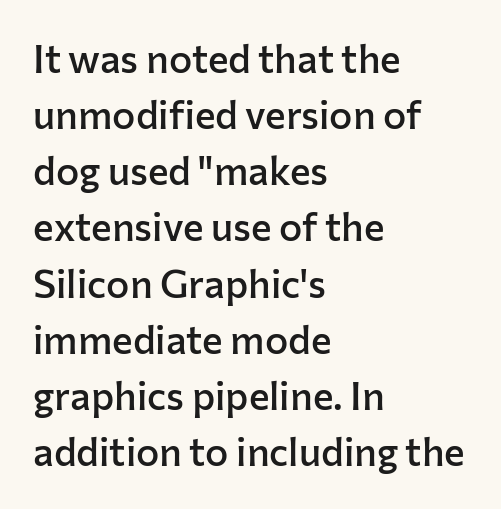
The type sits square on the baseline with zero lean. Notice the strokes are somewhat thickened but not fully heavy: this is a semibold. Teacher's note: observe the even left margin — that is flush-left alignment. The designer went with a sans here, leaving each stem footless. In terms of leading, this rendering sits right in the middle.
